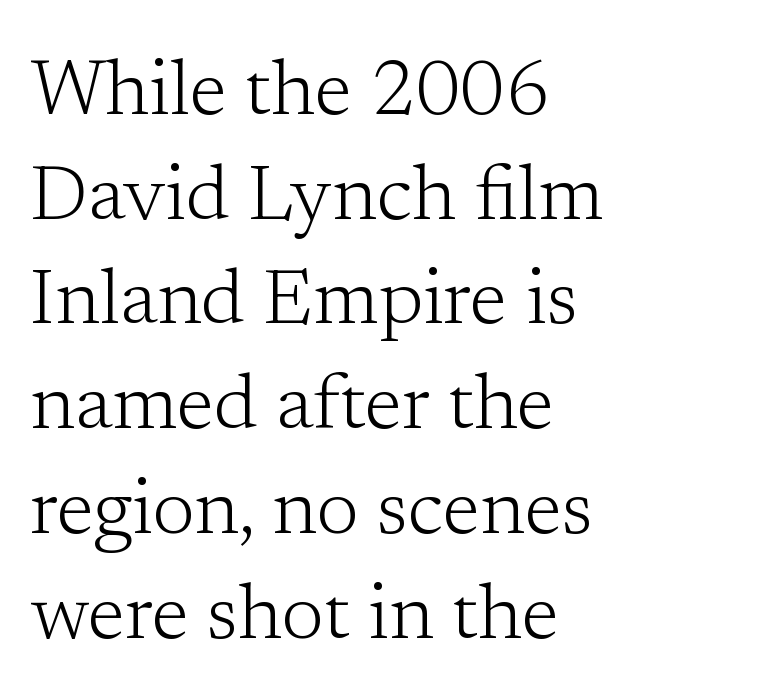
{"serif": "yes", "italic": "no", "bold": "no", "weight": "light", "width": "normal", "stroke_contrast": "low", "x_height": "medium", "monospaced": "no", "underline": "no", "align": "left", "line_spacing": "normal", "line_spacing_ratio": 1.36, "letter_spacing": "normal", "letter_spacing_em": 0.0, "glyph_px": 77}
